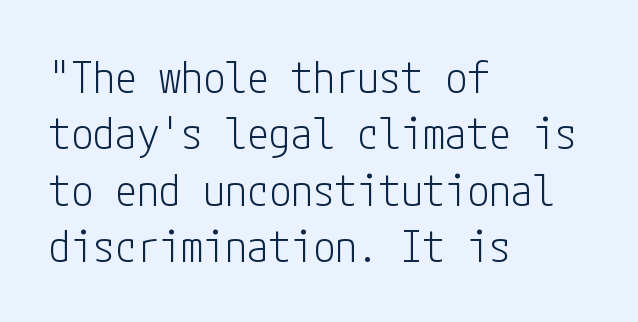
The gaps between neighbouring characters are ordinary and unremarkable. Unlike italic type, these characters show no tilt at all. Compared with typical paragraphs, the rows here are spaced about the same. The gap between lines stays unmarked.
